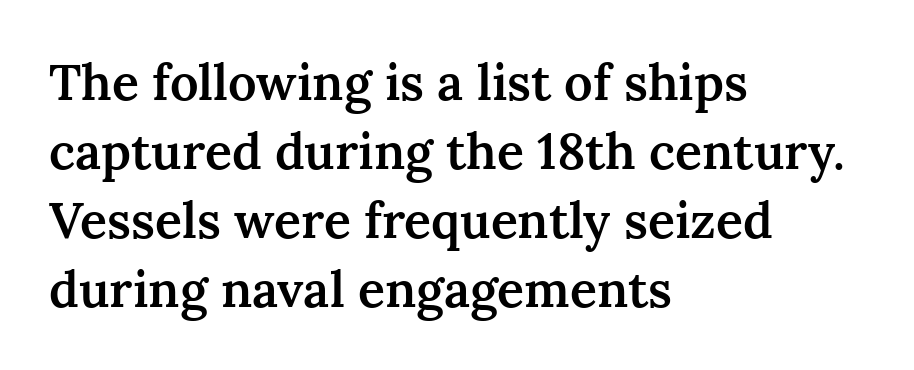
Q: Is the text bold? A: Semi-bold.
Q: Is the text italic (slanted)? A: No, it is upright.
Q: Is the typeface a serif or a sans-serif typeface? A: Serif.
Q: Is the text underlined? A: No.
Q: How is the paragraph aligned? A: Left-aligned.
Q: Is the spacing between letters normal or unusually wide? A: Normal.
Q: Is the spacing between lines tight, normal or loose? A: Normal.
Q: Width (condensed, normal, or wide)? A: Normal.
Q: Stroke contrast? A: Medium.
Q: x-height? A: Medium.
Q: Monospaced? A: No.
